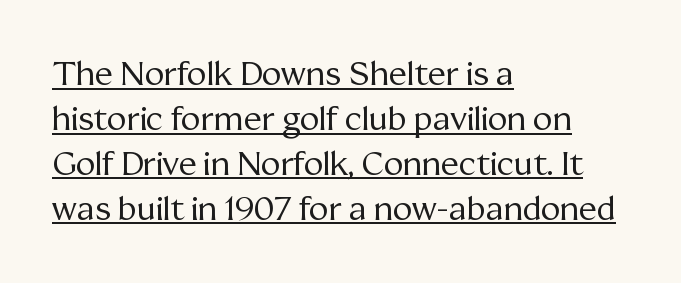
In terms of letterform style, serifs are clearly present. The lettering stays uniformly vertical, giving the passage a roman look. Words appear dense and cohesive because spacing is normal. Beneath each row of characters lies a ruled line. The ragged edge is on the right, which tells us the setting is flush left.
